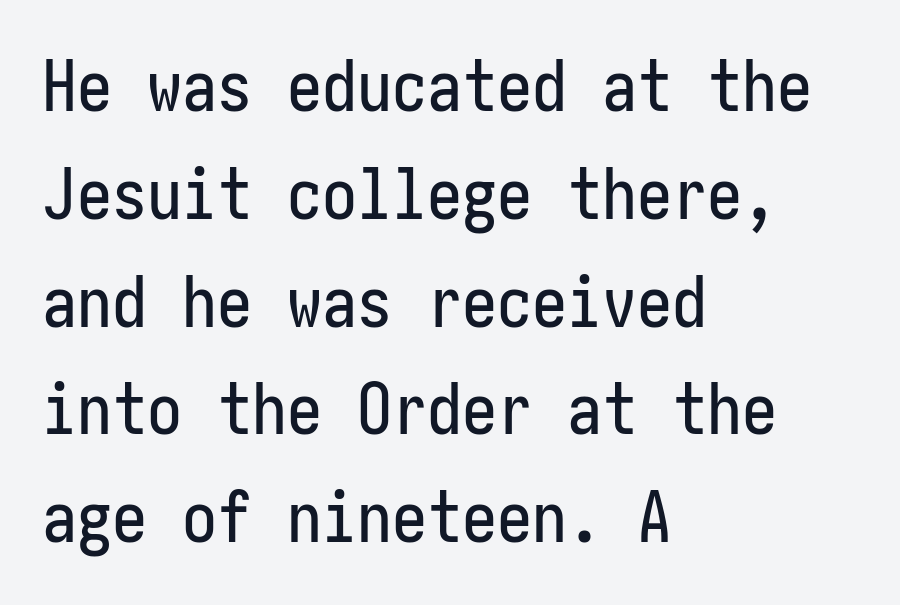
A roman cut, with each character standing at attention. The characters display no serif detailing; their extremities are plain. Observe the ordinary spacing: letters are neighbours, not strangers. The text block is weighted toward the left margin, trailing off unevenly rightward.
